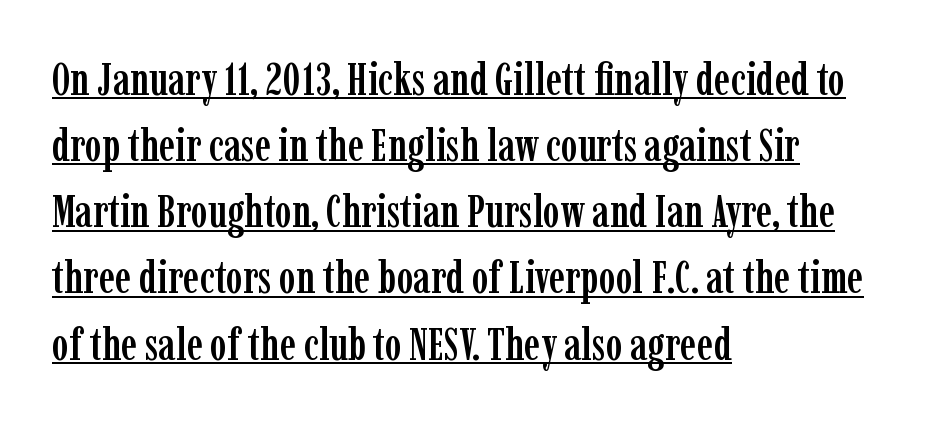
{"serif": "yes", "italic": "no", "width": "condensed", "stroke_contrast": "low", "x_height": "medium", "monospaced": "no", "underline": "yes", "align": "left", "line_spacing": "normal", "line_spacing_ratio": 1.47, "letter_spacing": "normal", "letter_spacing_em": 0.0, "glyph_px": 45}
